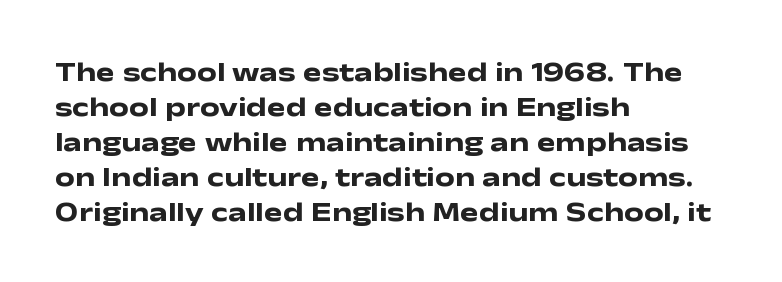
Q: Is the text bold? A: Yes.
Q: Is the text italic (slanted)? A: No, it is upright.
Q: Is the typeface a serif or a sans-serif typeface? A: Sans-serif.
Q: Is the text underlined? A: No.
Q: How is the paragraph aligned? A: Left-aligned.
Q: Is the spacing between letters normal or unusually wide? A: Normal.
Q: Is the spacing between lines tight, normal or loose? A: Normal.
Q: Width (condensed, normal, or wide)? A: Wide.
Q: Stroke contrast? A: Low.
Q: x-height? A: Medium.
Q: Monospaced? A: No.
